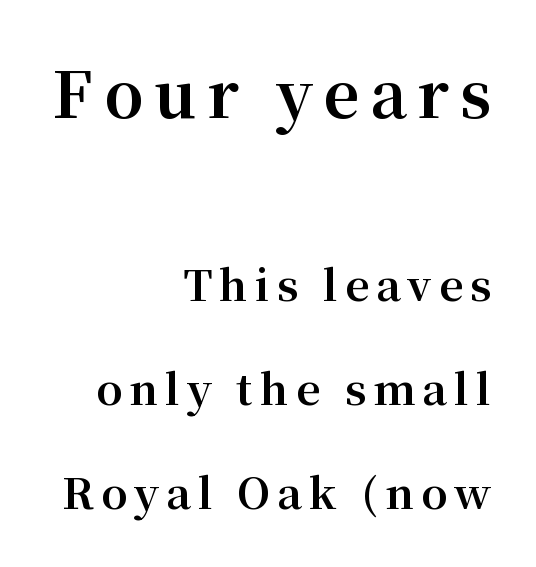
The image shows 63 px bold serif type, upright; set right-aligned, loose line spacing (2.48x), not underlined; the first (top) block is 1.5x larger; medium stroke contrast and a medium x-height.
